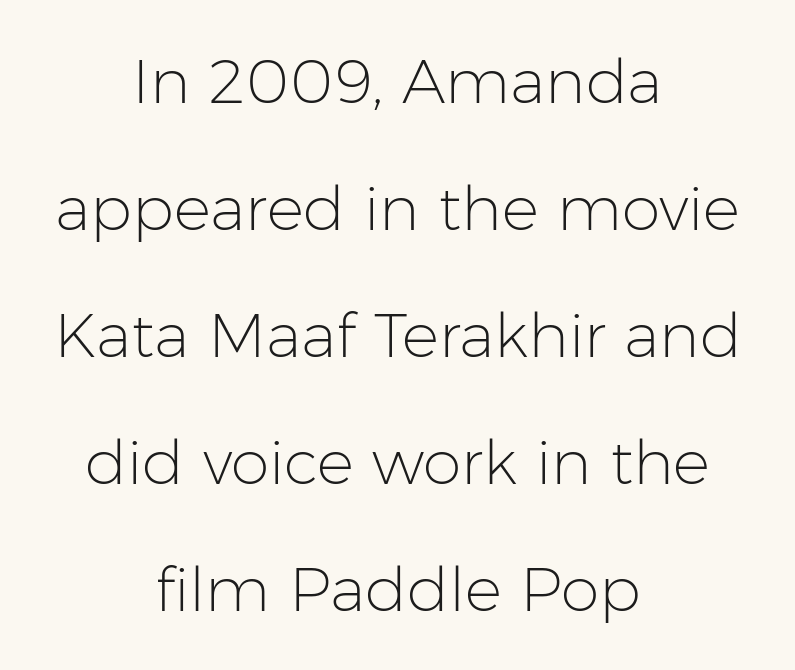
The image shows 62 px light sans-serif type, upright; set centered, loose line spacing (2.05x), normal letter spacing, not underlined; low stroke contrast and a medium x-height.
